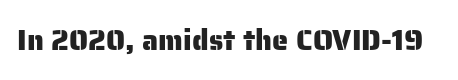
The letterforms sit shoulder to shoulder at normal distance. Vertical strokes here are truly vertical. Proportional: the letters do not fall into vertical columns. The specimen omits any rule beneath the text block's lines. Typographically, this falls in the sans-serif category.
